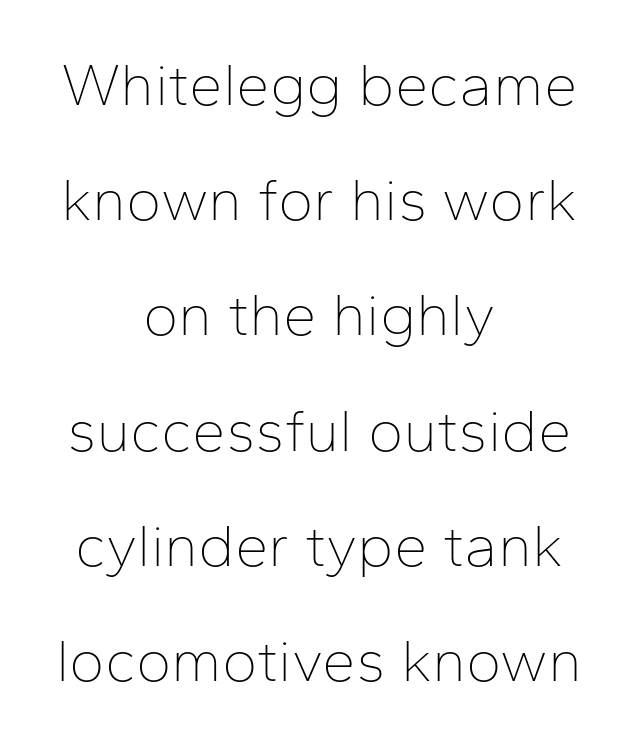
{"serif": "no", "italic": "no", "bold": "no", "weight": "thin", "width": "normal", "stroke_contrast": "low", "x_height": "medium", "monospaced": "no", "underline": "no", "align": "center", "line_spacing": "loose", "line_spacing_ratio": 1.92, "letter_spacing": "normal", "letter_spacing_em": 0.0, "glyph_px": 60}
